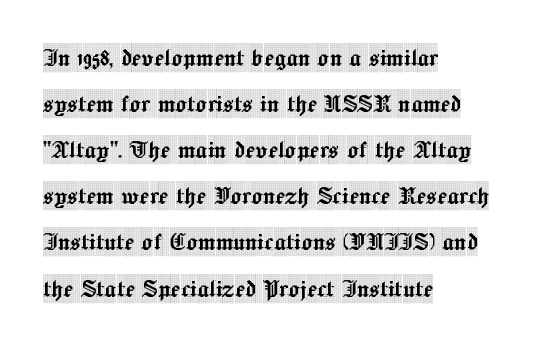
Ordinary non-slanted type is in use. The baseline area is clear. Examine the stroke ends and you'll spot serifs. The passage shown stacks its lines at a standard gap. The rendering uses natural spacing where letterforms have individual widths. The passage shown has conventional tracking throughout.
